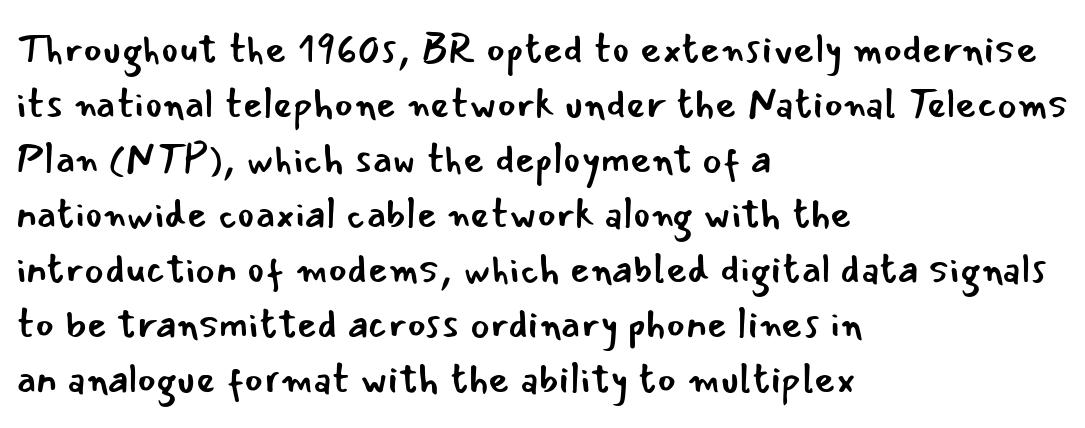
The image shows 41 px regular-weight sans-serif type, upright; set left-aligned, normal line spacing (1.34x), normal letter spacing, not underlined; low stroke contrast and a small x-height.
